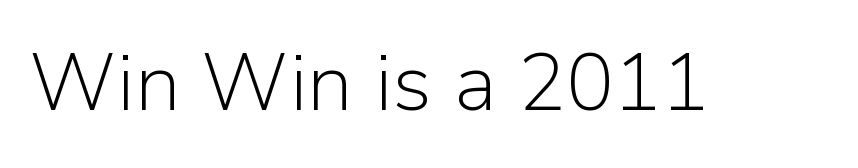
Q: Is the text bold? A: No.
Q: Is the text italic (slanted)? A: No, it is upright.
Q: Is the typeface a serif or a sans-serif typeface? A: Sans-serif.
Q: Is the text underlined? A: No.
Q: Is the spacing between letters normal or unusually wide? A: Normal.
Q: Width (condensed, normal, or wide)? A: Normal.
Q: Stroke contrast? A: Low.
Q: x-height? A: Medium.
Q: Monospaced? A: No.
